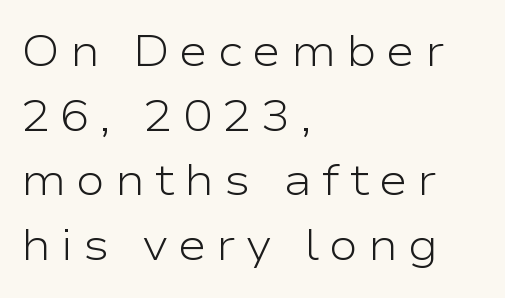
The face used here is proportionally spaced, like ordinary book or web type. The face used here is rendered with a markedly widened letterfit. Where is the straight margin? On the left. If you measured baseline to baseline, you'd find a middling distance.
